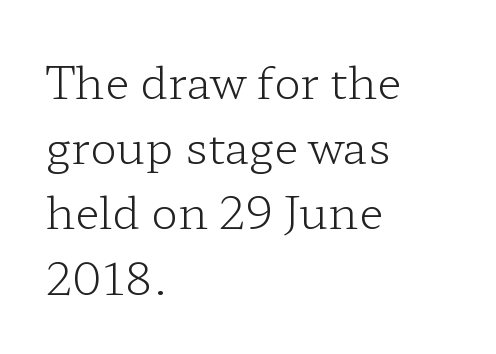
These lines sit exactly where default settings would place them. Italic: no, the glyphs are upright roman. If you drew a ruler down the left edge, every line would touch it. Compared with typical body copy, the letter spacing here is the same.
